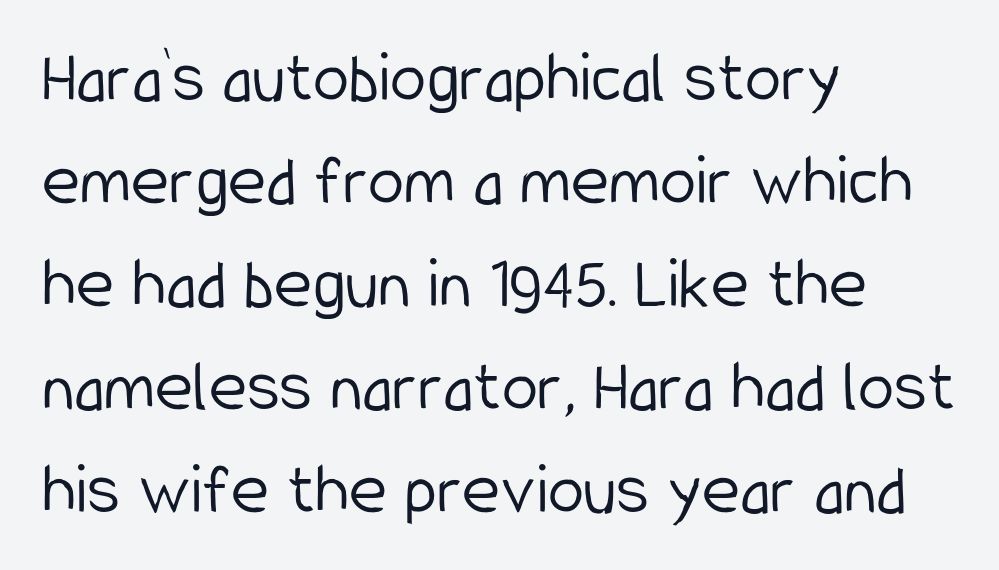
Q: Is the text bold? A: No.
Q: Is the text italic (slanted)? A: No, it is upright.
Q: Is the typeface a serif or a sans-serif typeface? A: Sans-serif.
Q: Is the text underlined? A: No.
Q: How is the paragraph aligned? A: Left-aligned.
Q: Is the spacing between letters normal or unusually wide? A: Normal.
Q: Is the spacing between lines tight, normal or loose? A: Normal.
Q: Width (condensed, normal, or wide)? A: Condensed.
Q: Stroke contrast? A: Low.
Q: x-height? A: Medium.
Q: Monospaced? A: No.
